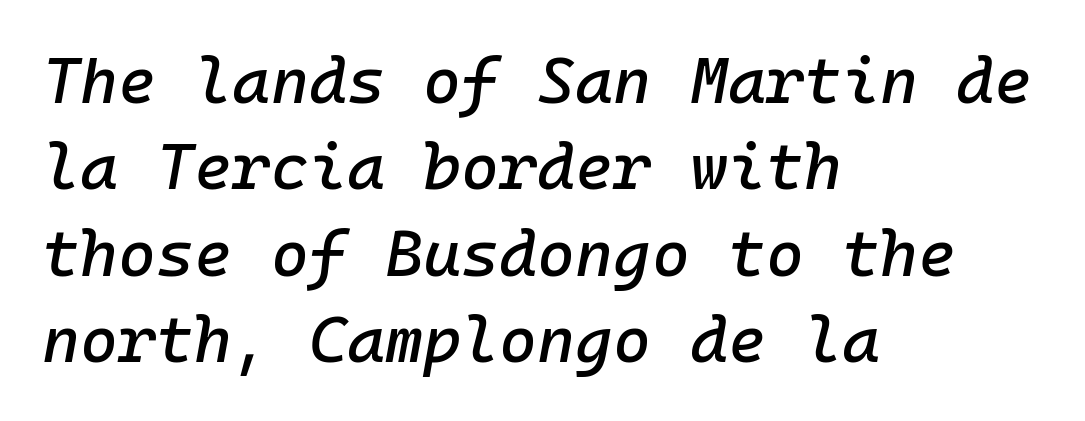
Spacing between characters is what you'd get straight out of the box. Layout note: lines flush left. Normally led — the rows are evenly, conventionally spaced. This sample has the even, mechanical cadence of fixed-width lettering. The string is rendered with underlining switched off.
